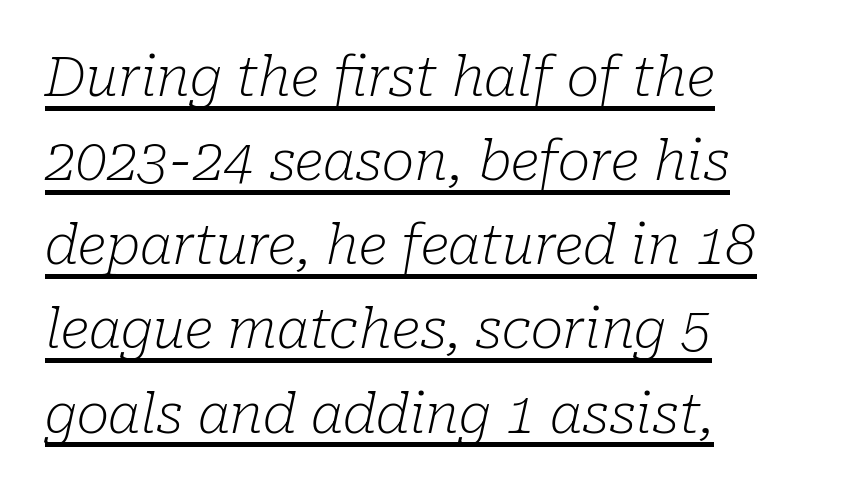
The image shows 55 px light serif type, italic (leaning right); set left-aligned, normal line spacing (1.53x), normal letter spacing, underlined; low stroke contrast and a medium x-height.
